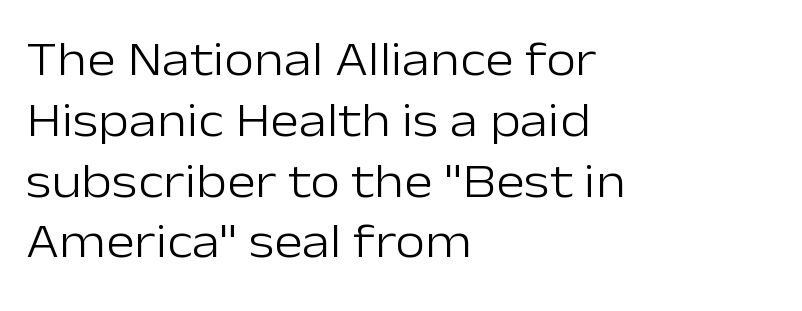
Compared with a typical body face, this is equally light or lighter still. Spacing verdict: proportional, widths tailored to each character. Classification — sans serif. The foot of each line stays bare and open. If you drew a ruler down the left edge, every line would touch it.
